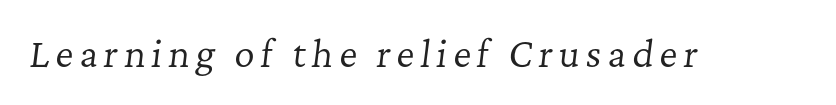
{"serif": "yes", "italic": "yes", "lean": "right", "slant_degrees": 7, "bold": "no", "weight": "regular", "width": "normal", "stroke_contrast": "low", "x_height": "medium", "monospaced": "no", "underline": "no", "glyph_px": 35}
